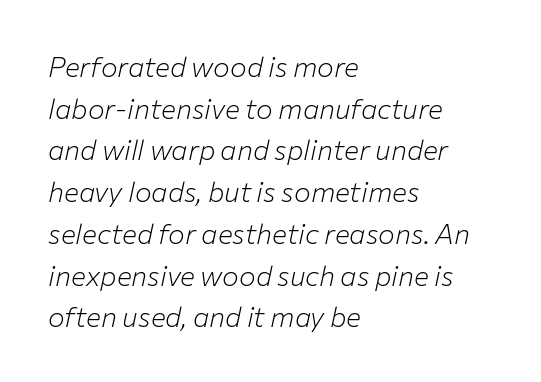
Q: Is the text bold? A: No.
Q: Is the text italic (slanted)? A: Yes, it leans right by about 12 degrees.
Q: Is the text underlined? A: No.
Q: How is the paragraph aligned? A: Left-aligned.
Q: Is the spacing between letters normal or unusually wide? A: Normal.
Q: Is the spacing between lines tight, normal or loose? A: Normal.
Q: Width (condensed, normal, or wide)? A: Normal.
Q: Stroke contrast? A: Low.
Q: x-height? A: Medium.
Q: Monospaced? A: No.
